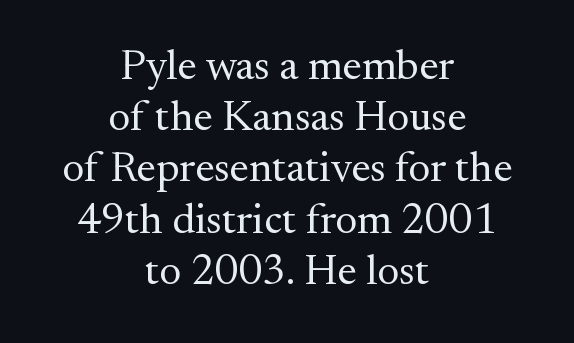
Is this a heavy cut? Hardly; it is regular or lighter. Honestly, the letter spacing is just normal — you wouldn't notice it. A centered setting, common on invitations and titles, is used for this passage. A bare baseline throughout the passage. Little horizontal feet cap the strokes, marking this as serif type. Is there any slant? The stems are plumb.
